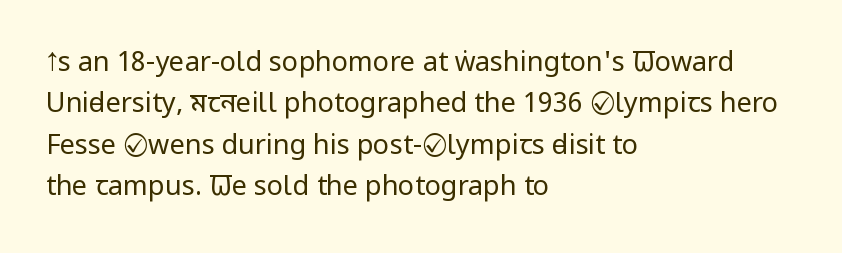
Q: Is the text bold? A: No.
Q: Is the text italic (slanted)? A: No, it is upright.
Q: Is the text underlined? A: No.
Q: How is the paragraph aligned? A: Left-aligned.
Q: Is the spacing between letters normal or unusually wide? A: Normal.
Q: Is the spacing between lines tight, normal or loose? A: Normal.
